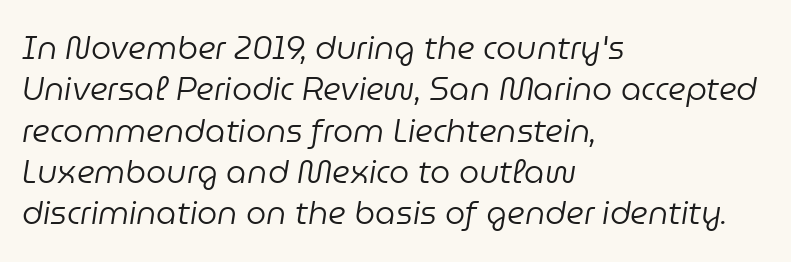
The image shows 32 px regular-weight type, italic (leaning right); set left-aligned, normal line spacing (1.29x), normal letter spacing, not underlined; low stroke contrast and a medium x-height.
